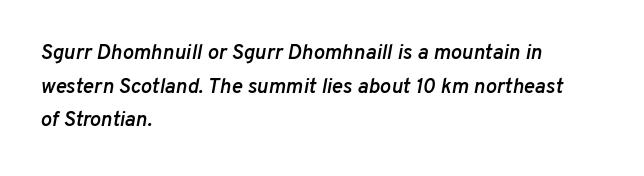
The image shows 21 px text type, italic (leaning right); set left-aligned, normal line spacing (1.6x), normal letter spacing, not underlined.
